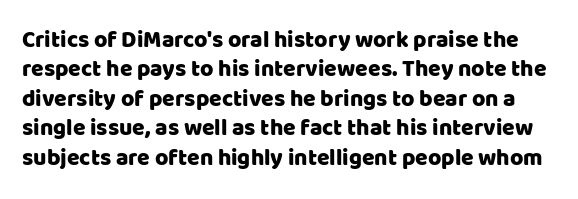
{"italic": "no", "underline": "no", "line_spacing": "normal", "line_spacing_ratio": 1.28, "letter_spacing": "normal", "letter_spacing_em": 0.0, "glyph_px": 23}
